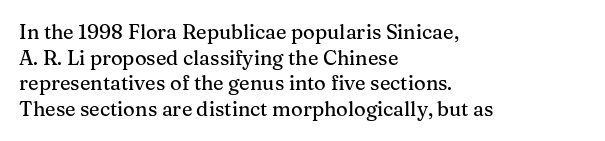
Nobody drew a line under any word here. Italic? Not at all — the glyphs are vertical. The rendering uses a moderate line-height, typical for paragraphs. You could call the tracking neutral — neither tight nor loose. This sample is left-justified, so line endings fall wherever the words run out.
